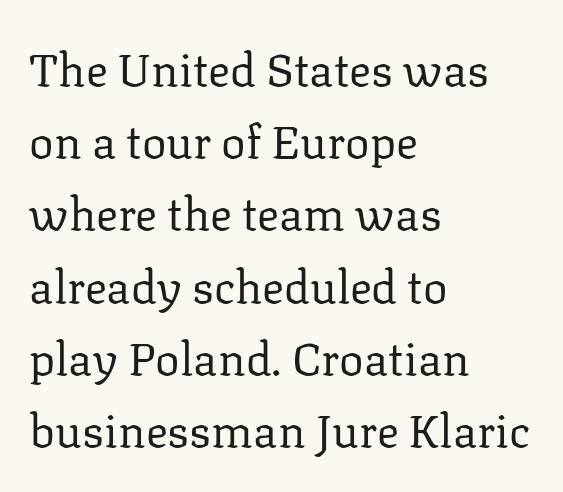
The font's upright variant was chosen for this text. A light-to-regular cut is what we see here. The area under the type is left untouched. How are the letters spaced? Ordinarily, with no added tracking.
